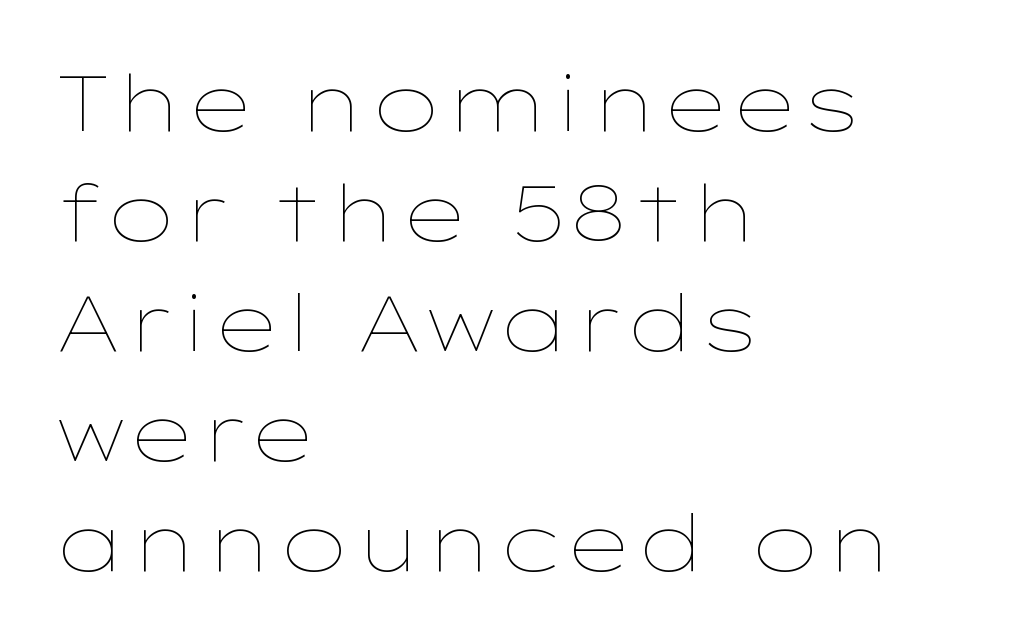
{"italic": "no", "bold": "no", "weight": "thin", "width": "wide", "stroke_contrast": "low", "x_height": "medium", "monospaced": "no", "underline": "no", "align": "left", "line_spacing": "normal", "line_spacing_ratio": 1.41, "letter_spacing": "normal", "letter_spacing_em": 0.0, "glyph_px": 78}
